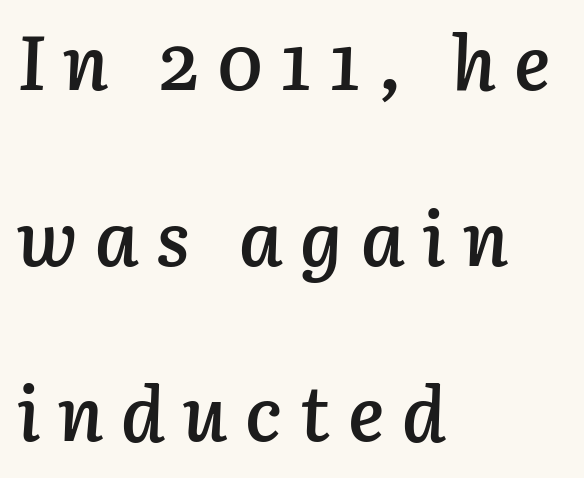
Q: Is the text bold? A: Semi-bold.
Q: Is the text italic (slanted)? A: Yes, it leans right by about 3 degrees.
Q: Is the text underlined? A: No.
Q: How is the paragraph aligned? A: Left-aligned.
Q: Is the spacing between letters normal or unusually wide? A: Unusually wide.
Q: Is the spacing between lines tight, normal or loose? A: Loose.
Q: Width (condensed, normal, or wide)? A: Normal.
Q: Stroke contrast? A: Low.
Q: x-height? A: Medium.
Q: Monospaced? A: No.
